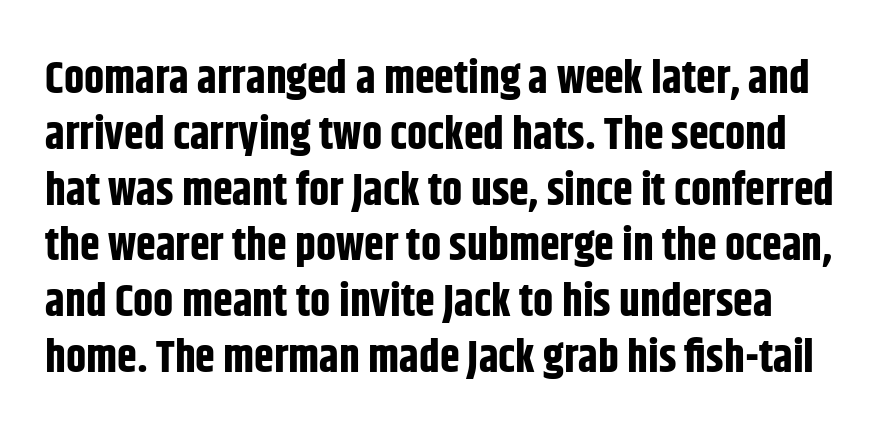
The image shows 45 px bold, condensed sans-serif type, upright; set line spacing 1.24x, normal letter spacing, not underlined; low stroke contrast and a large x-height.
